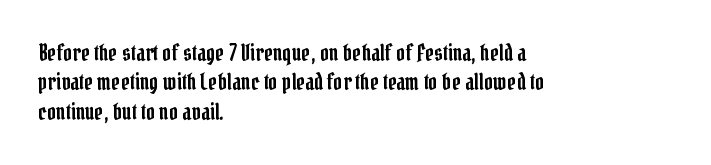
The image shows 22 px text type, upright; set left-aligned, normal line spacing (1.34x), normal letter spacing, not underlined.
